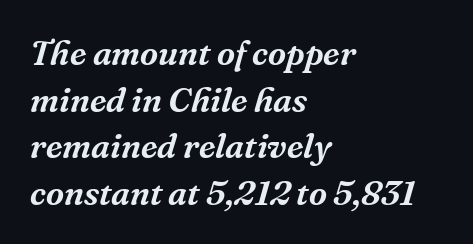
The image shows 35 px serif type, italic (leaning right); set left-aligned, normal line spacing (1.33x), normal letter spacing, not underlined; medium stroke contrast and a medium x-height.
